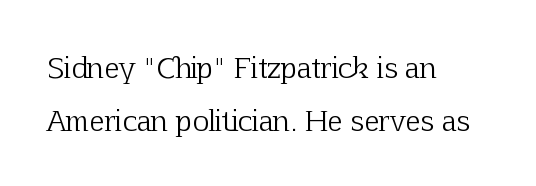
{"serif": "yes", "italic": "no", "bold": "no", "weight": "light", "width": "normal", "stroke_contrast": "low", "x_height": "medium", "monospaced": "no", "underline": "no", "align": "left", "line_spacing_ratio": 1.88, "letter_spacing": "normal", "letter_spacing_em": 0.0, "glyph_px": 28}
